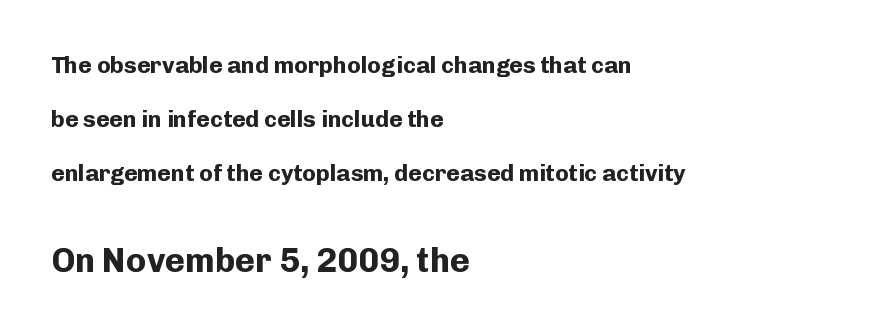
Each row of text sits above clean, open space. In CSS terms this would be text-align: left. Weight check: bold — yes, fully. Baseline-to-baseline distance is far greater than the letter height. Posture: straight, roman, zero tilt. Do the characters align in a grid? No, the font is proportional.
